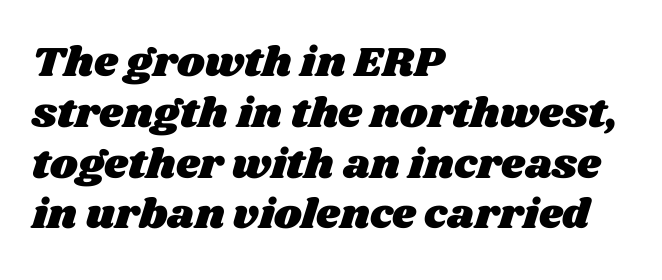
{"width": "wide", "stroke_contrast": "medium", "x_height": "large", "monospaced": "no", "underline": "no", "align": "left", "line_spacing_ratio": 1.21, "letter_spacing": "normal", "letter_spacing_em": 0.0, "glyph_px": 42}
